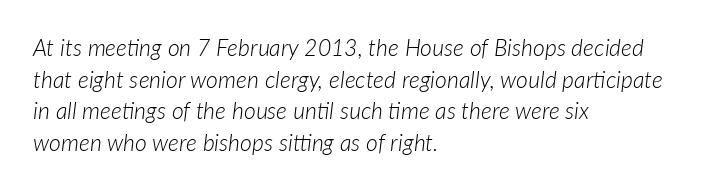
Q: Is the text bold? A: No.
Q: Is the text italic (slanted)? A: Yes, it leans right by about 7 degrees.
Q: Is the text underlined? A: No.
Q: How is the paragraph aligned? A: Left-aligned.
Q: Is the spacing between letters normal or unusually wide? A: Normal.
Q: Is the spacing between lines tight, normal or loose? A: Normal.
